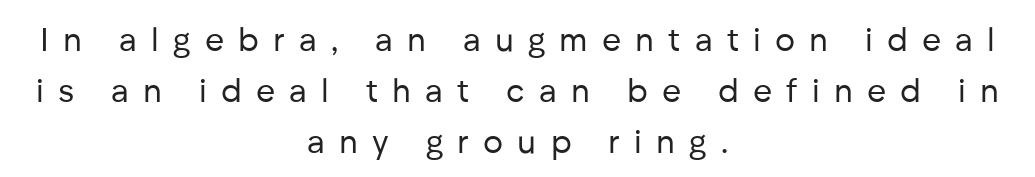
Q: Is the text bold? A: No.
Q: Is the text italic (slanted)? A: No, it is upright.
Q: Is the typeface a serif or a sans-serif typeface? A: Sans-serif.
Q: Is the text underlined? A: No.
Q: How is the paragraph aligned? A: Centered.
Q: Is the spacing between letters normal or unusually wide? A: Unusually wide.
Q: Is the spacing between lines tight, normal or loose? A: Normal.
Q: Width (condensed, normal, or wide)? A: Normal.
Q: Stroke contrast? A: Low.
Q: x-height? A: Medium.
Q: Monospaced? A: No.
